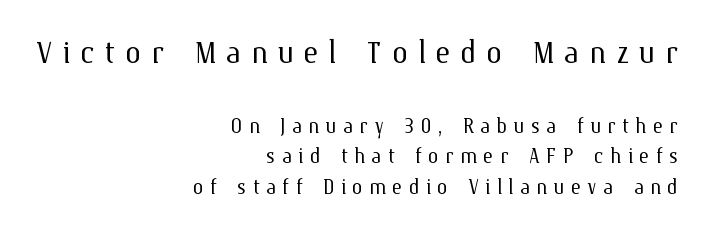
{"italic": "no", "bold": "no", "weight": "light", "width": "normal", "stroke_contrast": "medium", "x_height": "medium", "monospaced": "no", "underline": "no", "align": "right", "line_spacing": "tight", "line_spacing_ratio": 1.14, "letter_spacing": "wide", "letter_spacing_em": 0.23, "larger_block": "first", "size_ratio": 1.52, "glyph_px": 41}
